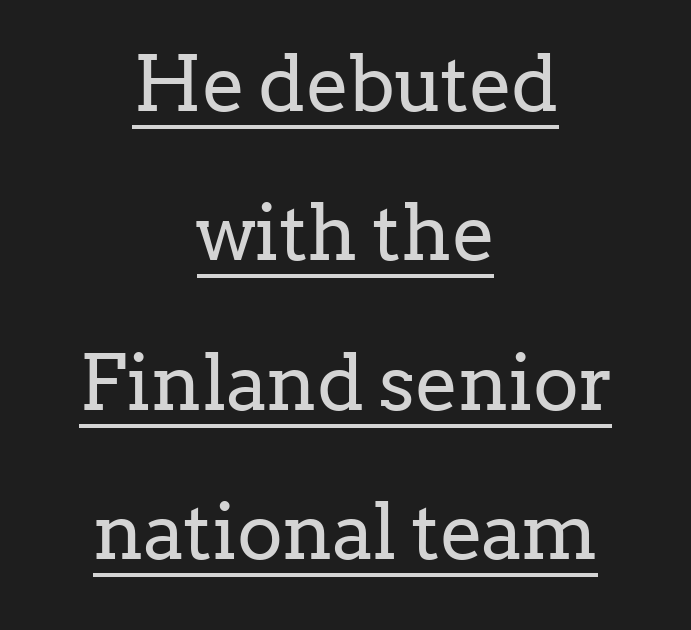
The image shows 77 px regular-weight serif type, upright; set centered, loose line spacing (1.94x), normal letter spacing, underlined; low stroke contrast and a medium x-height.
